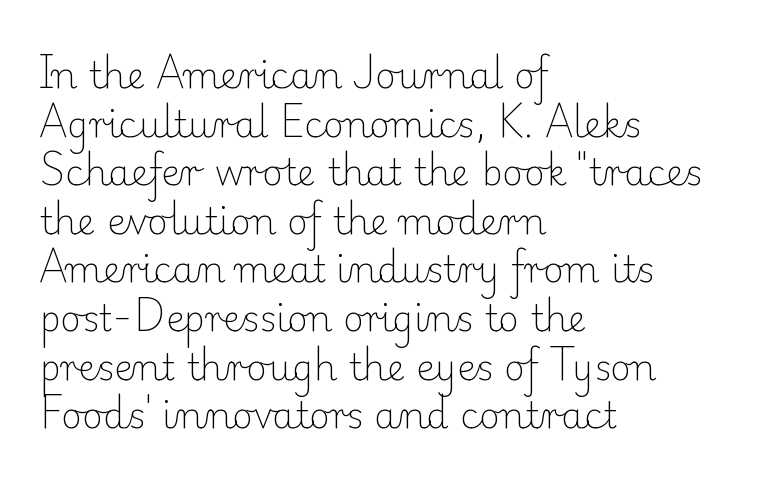
{"serif": "yes", "italic": "no", "bold": "no", "weight": "light", "width": "normal", "stroke_contrast": "low", "x_height": "small", "monospaced": "no", "underline": "no", "align": "left", "line_spacing": "normal", "line_spacing_ratio": 1.35, "letter_spacing": "normal", "letter_spacing_em": 0.0, "glyph_px": 36}
